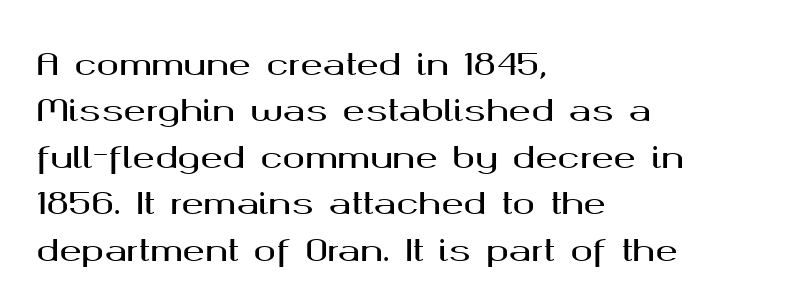
The image shows 30 px wide sans-serif type, upright; set left-aligned, normal line spacing (1.55x), normal letter spacing, not underlined; medium stroke contrast and a medium x-height.
